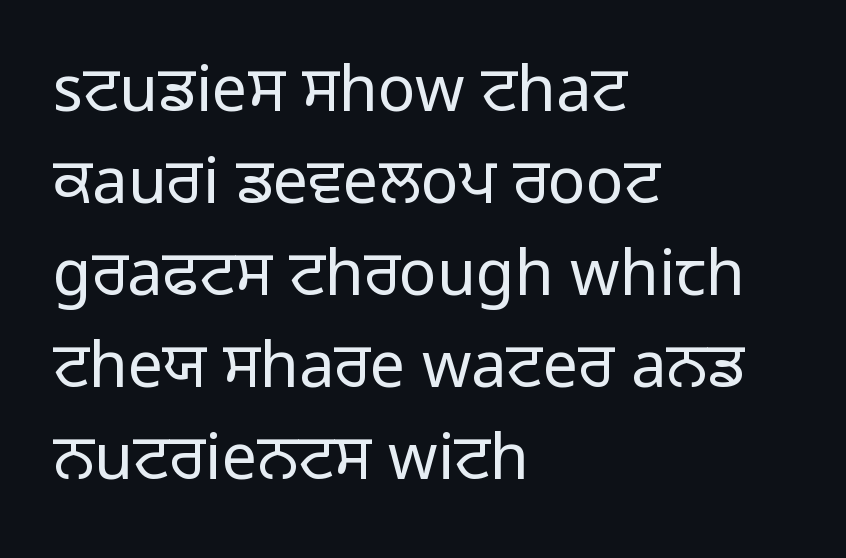
{"serif": "no", "italic": "no", "bold": "no", "weight": "regular", "width": "normal", "stroke_contrast": "low", "x_height": "medium", "monospaced": "no", "underline": "no", "align": "left", "line_spacing": "normal", "line_spacing_ratio": 1.46, "letter_spacing": "normal", "letter_spacing_em": 0.0, "glyph_px": 63}
